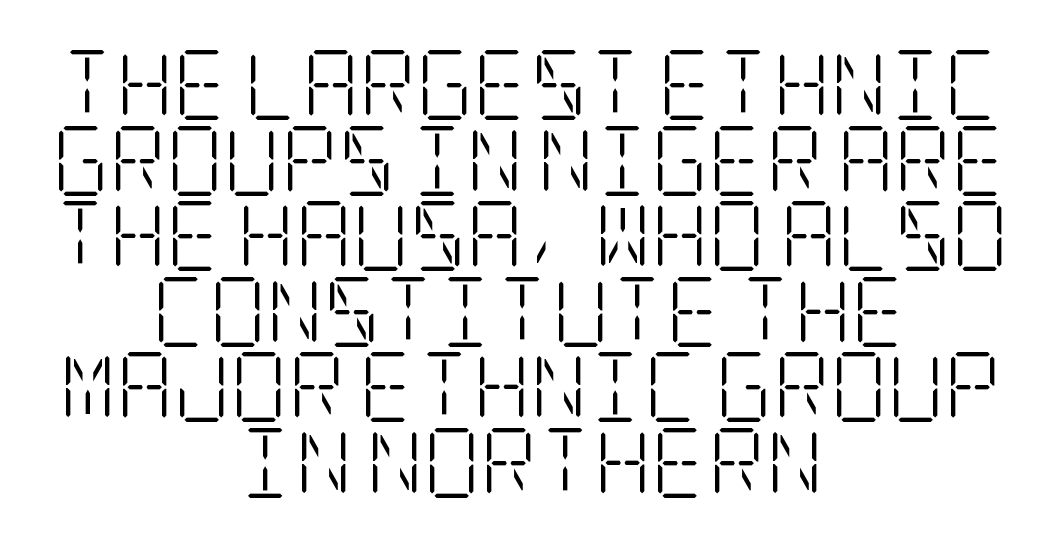
Q: Is the text bold? A: No.
Q: Is the text italic (slanted)? A: No, it is upright.
Q: Is the typeface a serif or a sans-serif typeface? A: Serif.
Q: Is the text underlined? A: No.
Q: How is the paragraph aligned? A: Centered.
Q: Is the spacing between letters normal or unusually wide? A: Normal.
Q: Is the spacing between lines tight, normal or loose? A: Tight.
Q: Width (condensed, normal, or wide)? A: Condensed.
Q: Stroke contrast? A: Low.
Q: x-height? A: Large.
